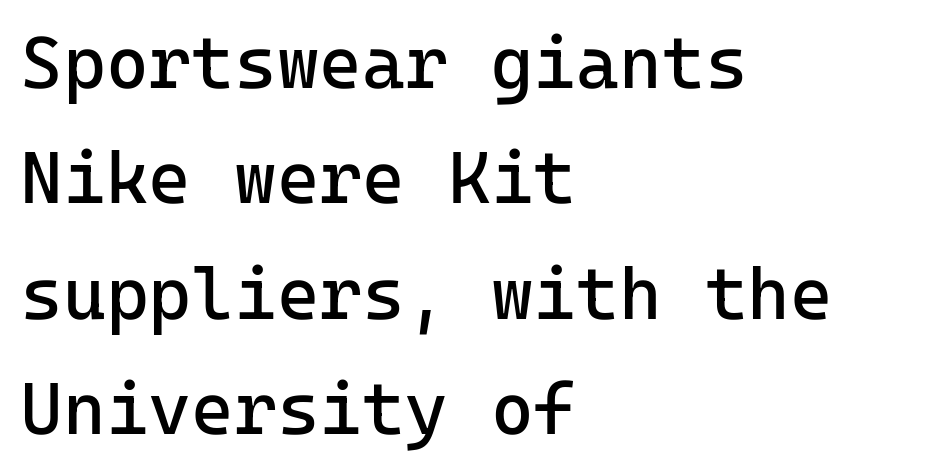
{"serif": "no", "italic": "no", "bold": "no", "weight": "regular", "width": "normal", "stroke_contrast": "low", "x_height": "medium", "monospaced": "yes", "underline": "no", "align": "left", "line_spacing": "normal", "line_spacing_ratio": 1.58, "letter_spacing": "normal", "letter_spacing_em": 0.0, "glyph_px": 73}
